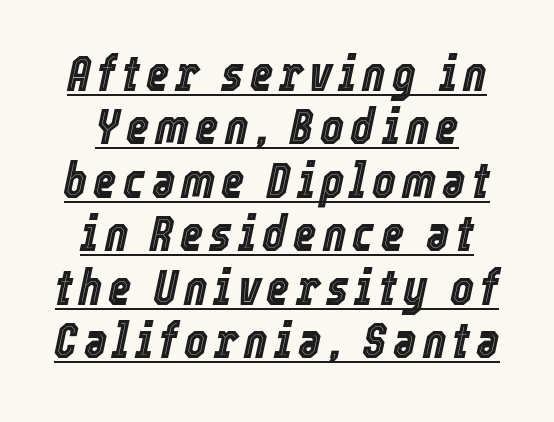
Compared with ordinary roman type, these characters are visibly tilted. Is there much room between lines? No — they nearly touch. The specimen includes a rule beneath the text block's lines. Proportional: the letters do not fall into vertical columns.
